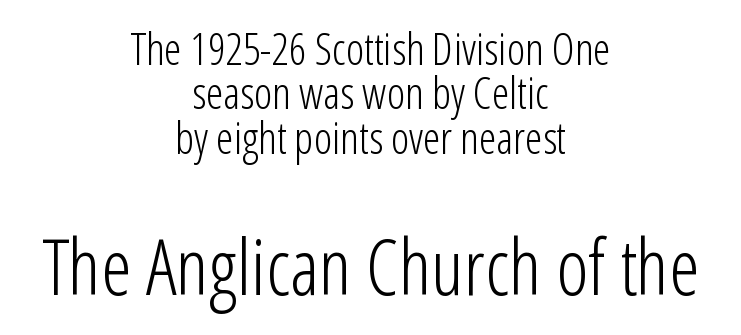
The rendering positions every line midway between the sides. Nope, no serifs anywhere on these letters. Letters rest on an invisible, unmarked baseline. Stems and bowls with no extra thickness — not bold. The face used here is rendered with its standard letterfit. Style check: upright.
